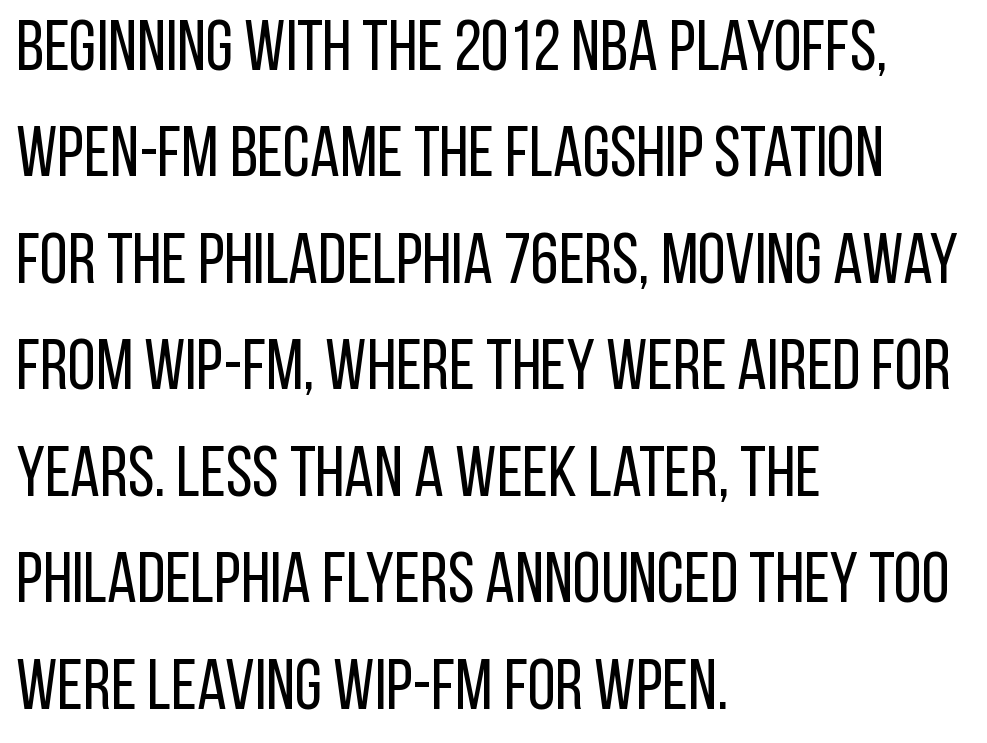
The image shows 71 px regular-weight, condensed sans-serif type, upright; set left-aligned, normal line spacing (1.5x), normal letter spacing, not underlined; low stroke contrast and a large x-height.
